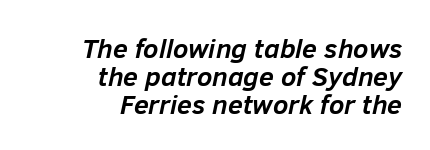
The image shows 27 px bold type, italic (leaning right); set right-aligned, tight line spacing (1.03x), normal letter spacing, not underlined.
